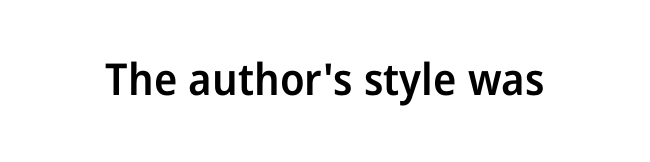
The image shows 44 px semibold sans-serif type, upright; set normal letter spacing, not underlined; low stroke contrast and a medium x-height.
